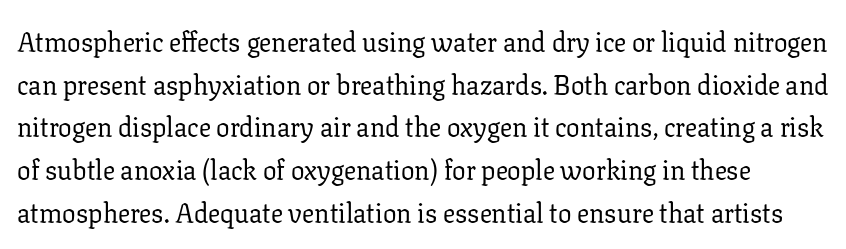
{"italic": "no", "bold": "no", "underline": "no", "line_spacing": "normal", "line_spacing_ratio": 1.58, "letter_spacing": "normal", "letter_spacing_em": 0.0, "glyph_px": 27}
